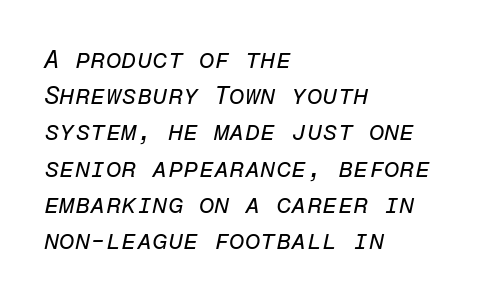
The image shows 25 px text type, italic (leaning right); set left-aligned, normal line spacing (1.45x), normal letter spacing, not underlined.
